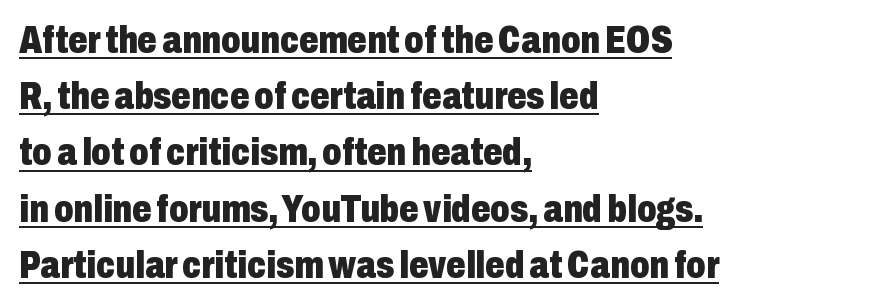
Compared with a centered layout, this one pins lines to the left instead. Unlike a traditional serif, this face leaves its strokes unadorned. One glance says typical: line gaps are just what's usual. What stands out about the letter spacing? Nothing — it is the standard amount. Vertical strokes here are truly vertical.
